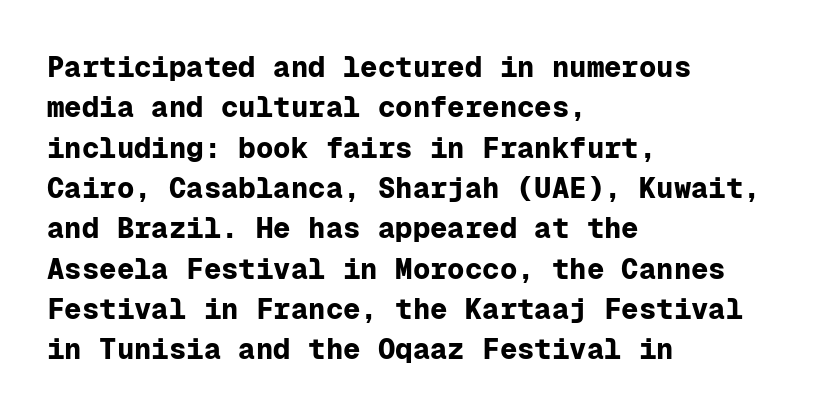
The image shows 29 px bold sans-serif type, upright, monospaced; set left-aligned, normal line spacing (1.39x), normal letter spacing, not underlined; low stroke contrast and a medium x-height.
